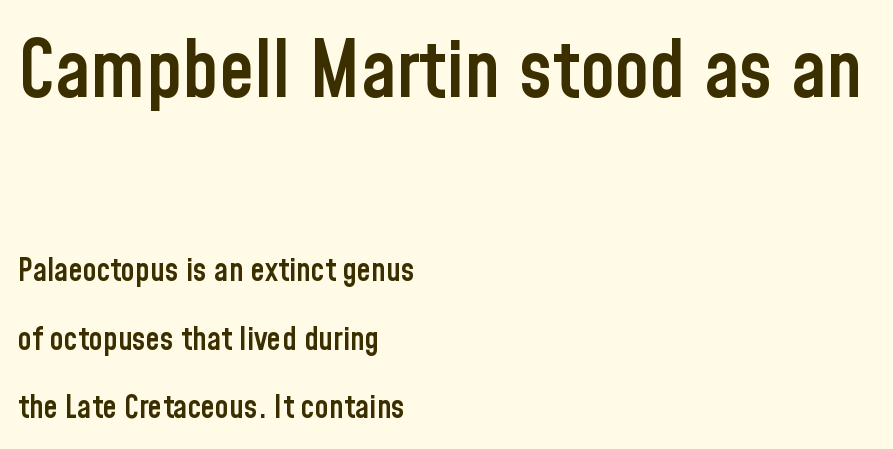
The image shows 79 px semibold, condensed sans-serif type, upright; set left-aligned, loose line spacing (2.13x), normal letter spacing, not underlined; the first (top) block is 2.47x larger; low stroke contrast and a medium x-height.
